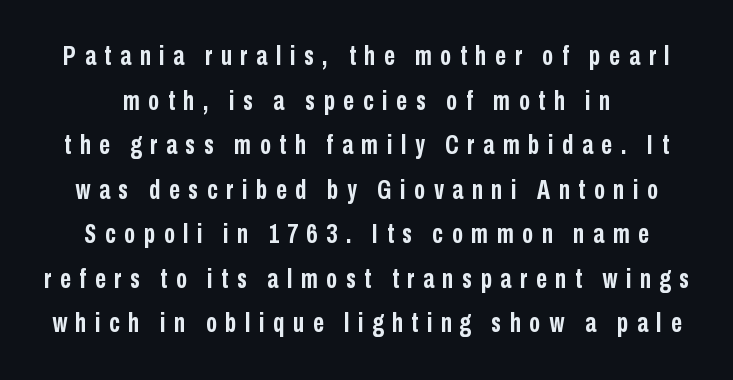
Q: Is the text bold? A: Yes.
Q: Is the text italic (slanted)? A: No, it is upright.
Q: Is the text underlined? A: No.
Q: Is the spacing between letters normal or unusually wide? A: Unusually wide.
Q: Is the spacing between lines tight, normal or loose? A: Normal.
